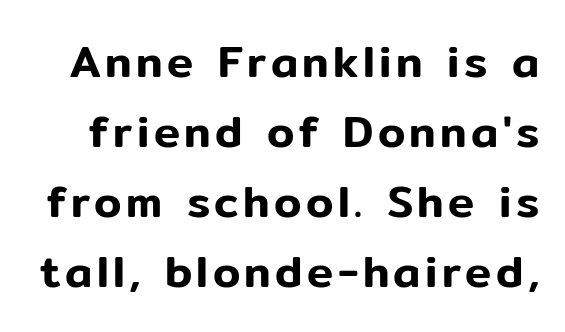
The image shows 44 px sans-serif type, upright; set normal line spacing (1.59x), not underlined; low stroke contrast and a medium x-height.
